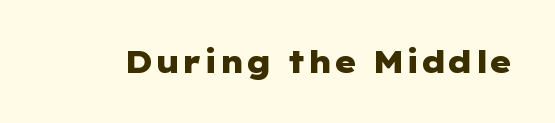
The type family on display is of the sans-serif kind. Rendered with straight, roman letterforms. Weight check: bold — yes, fully. The string is rendered with underlining switched off. This sample uses plain, unmodified letter spacing.
